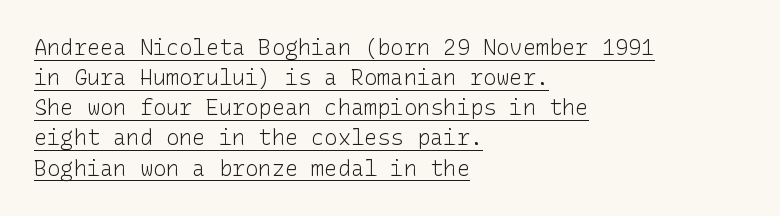
{"italic": "no", "bold": "no", "underline": "yes", "align": "left", "line_spacing": "normal", "line_spacing_ratio": 1.37, "letter_spacing": "normal", "letter_spacing_em": 0.0, "glyph_px": 22}
